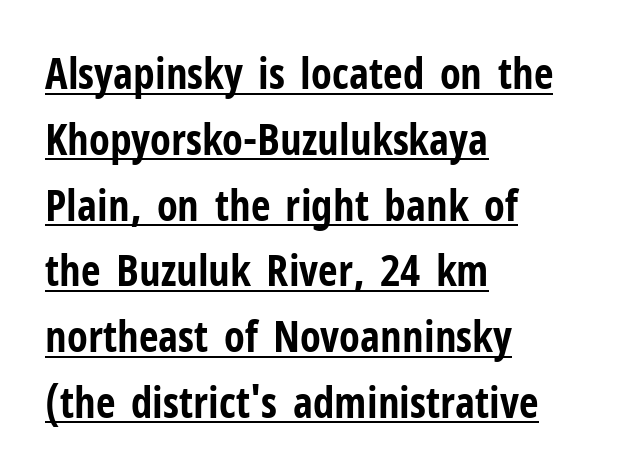
Q: Is the text bold? A: Yes.
Q: Is the text italic (slanted)? A: No, it is upright.
Q: Is the typeface a serif or a sans-serif typeface? A: Sans-serif.
Q: Is the text underlined? A: Yes.
Q: How is the paragraph aligned? A: Left-aligned.
Q: Is the spacing between letters normal or unusually wide? A: Normal.
Q: Is the spacing between lines tight, normal or loose? A: Normal.
Q: Width (condensed, normal, or wide)? A: Condensed.
Q: Stroke contrast? A: Low.
Q: x-height? A: Medium.
Q: Monospaced? A: No.
